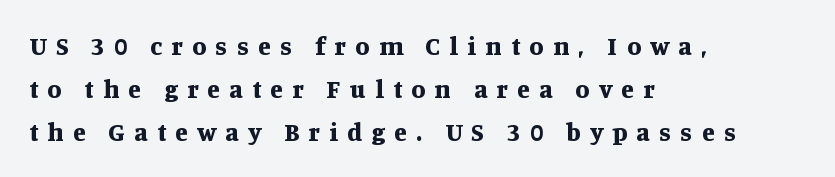
{"italic": "no", "bold": "yes", "underline": "no", "align": "left", "line_spacing": "normal", "line_spacing_ratio": 1.65, "letter_spacing": "wide", "letter_spacing_em": 0.36, "glyph_px": 26}
